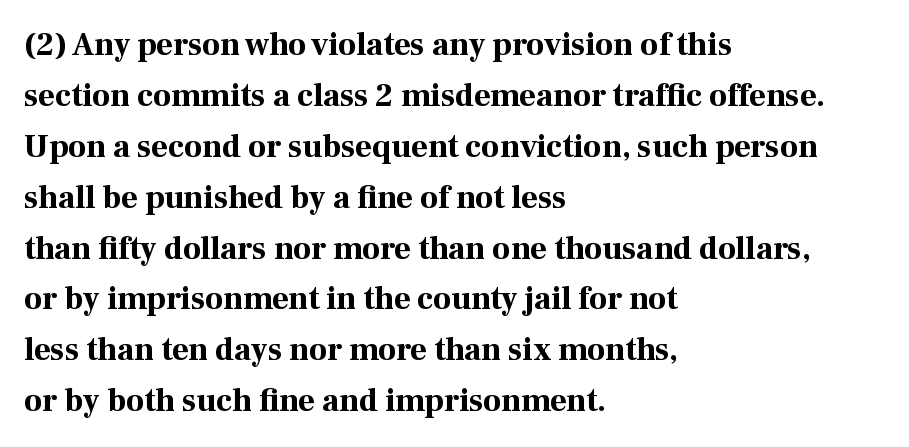
A clean baseline with only descenders dipping below it. Baseline-to-baseline distance is the conventional proportion of letter height. These lines carry a lot of weight — the face is fully bold. Small tapered or slab feet sit at the stroke ends, so this counts as serif.
